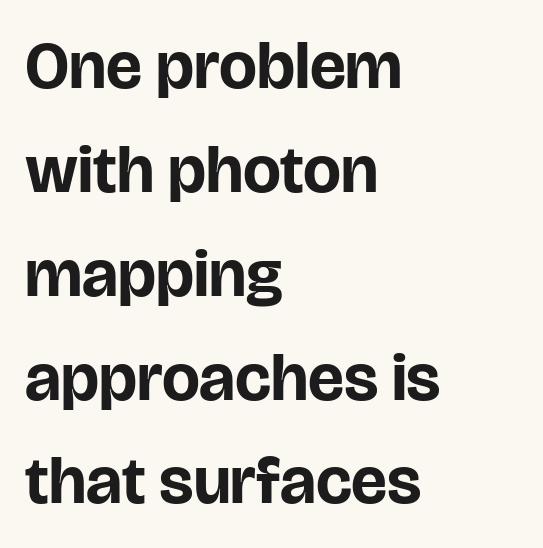
Regular leading. A clean baseline with only descenders dipping below it. Character widths vary here, with narrow letters taking less room than wide ones. Caption: multi-line text, flush left, ragged right.
